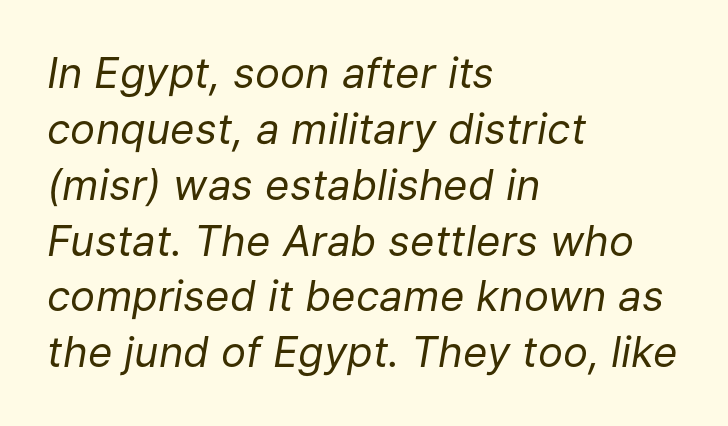
Is the type slanted? Yes — the strokes lean at a clear angle. Here the glyphs are tracked normally, forming tight word shapes. The rag falls on the right side of this text block. The space beneath each line is pristine and unruled. Proportional: the letters do not fall into vertical columns.
